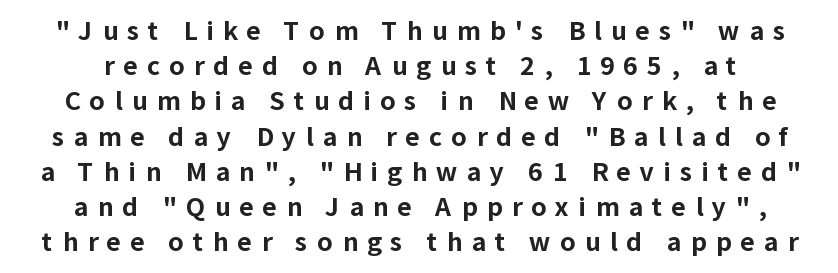
{"italic": "no", "bold": "yes", "underline": "no", "line_spacing": "normal", "line_spacing_ratio": 1.41, "letter_spacing": "wide", "letter_spacing_em": 0.36, "glyph_px": 25}
